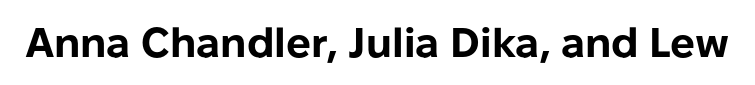
The image shows 41 px bold sans-serif type, upright; set normal letter spacing, not underlined; low stroke contrast and a medium x-height.
